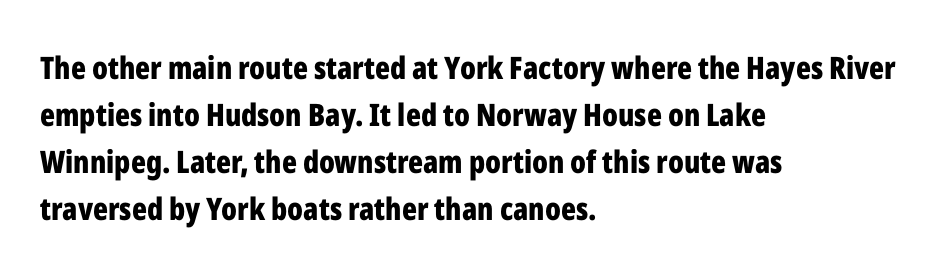
The image shows 31 px bold, condensed sans-serif type, upright; set left-aligned, normal line spacing (1.52x), normal letter spacing, not underlined; low stroke contrast and a medium x-height.
